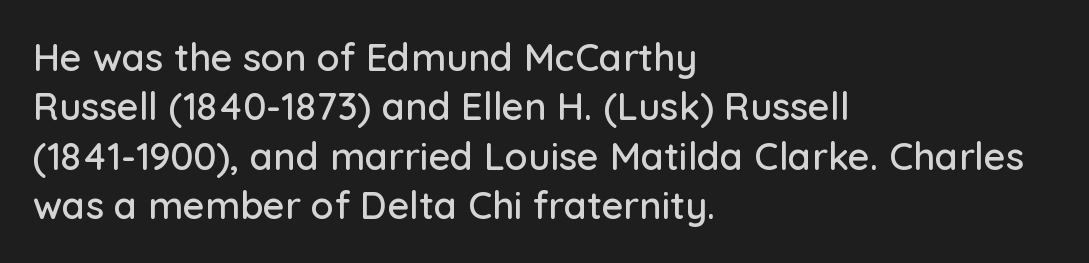
{"serif": "no", "italic": "no", "width": "normal", "stroke_contrast": "low", "x_height": "medium", "monospaced": "no", "underline": "no", "align": "left", "line_spacing": "normal", "line_spacing_ratio": 1.3, "letter_spacing": "normal", "letter_spacing_em": 0.0, "glyph_px": 38}
